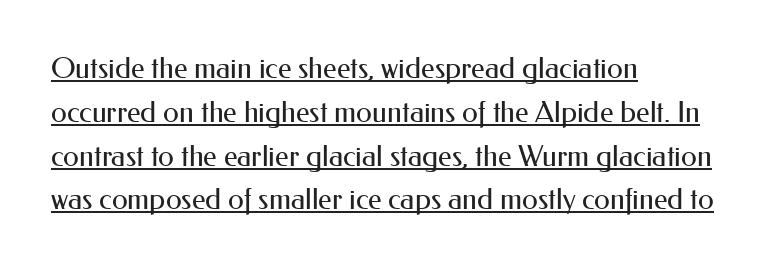
Q: Is the text bold? A: No.
Q: Is the text italic (slanted)? A: No, it is upright.
Q: Is the typeface a serif or a sans-serif typeface? A: Sans-serif.
Q: Is the text underlined? A: Yes.
Q: How is the paragraph aligned? A: Left-aligned.
Q: Is the spacing between letters normal or unusually wide? A: Normal.
Q: Is the spacing between lines tight, normal or loose? A: Normal.
Q: Width (condensed, normal, or wide)? A: Normal.
Q: Stroke contrast? A: Medium.
Q: x-height? A: Small.
Q: Monospaced? A: No.
